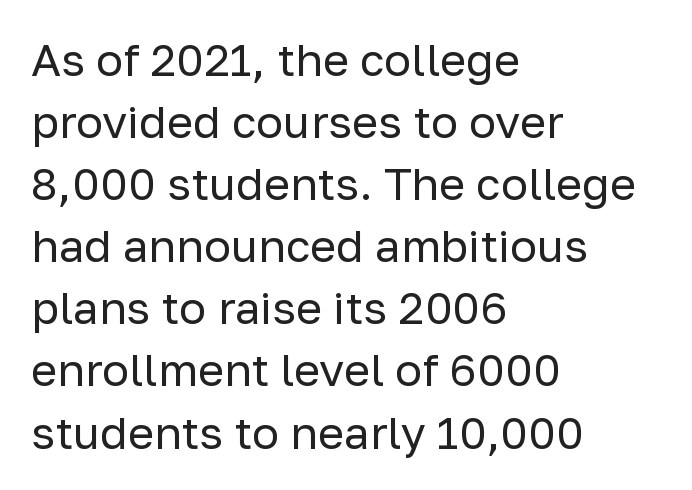
Here the designer chose a conventional face with non-uniform glyph widths. Vertical strokes here are truly vertical. Regular leading. Layout note: lines flush left. Stem width sits at or under what a default text font uses.
